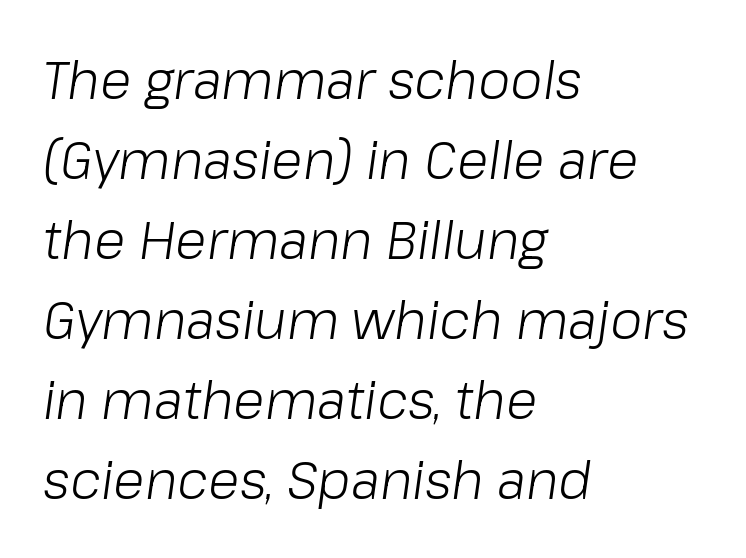
The image shows 52 px light type, italic (leaning right); set left-aligned, normal line spacing (1.54x), normal letter spacing, not underlined; low stroke contrast and a medium x-height.
